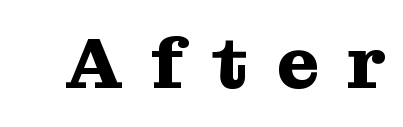
The image shows 72 px heavy serif type, upright; set unusually wide letter spacing (+0.39 em), not underlined; medium stroke contrast and a medium x-height.
